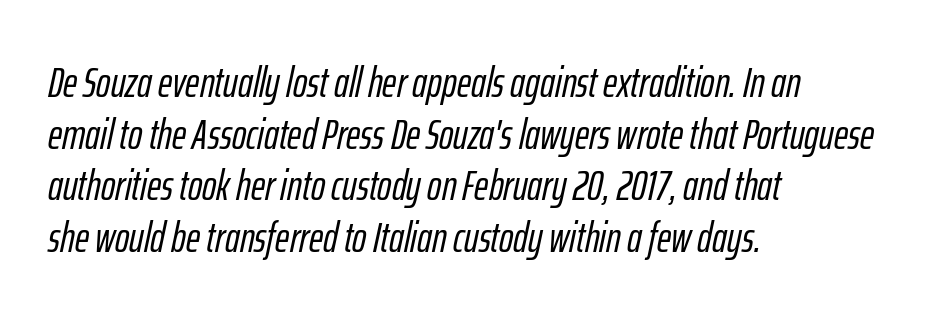
{"italic": "yes", "lean": "right", "slant_degrees": 12, "width": "condensed", "stroke_contrast": "low", "x_height": "medium", "monospaced": "no", "underline": "no", "align": "left", "line_spacing_ratio": 1.2, "letter_spacing": "normal", "letter_spacing_em": 0.0, "glyph_px": 43}
